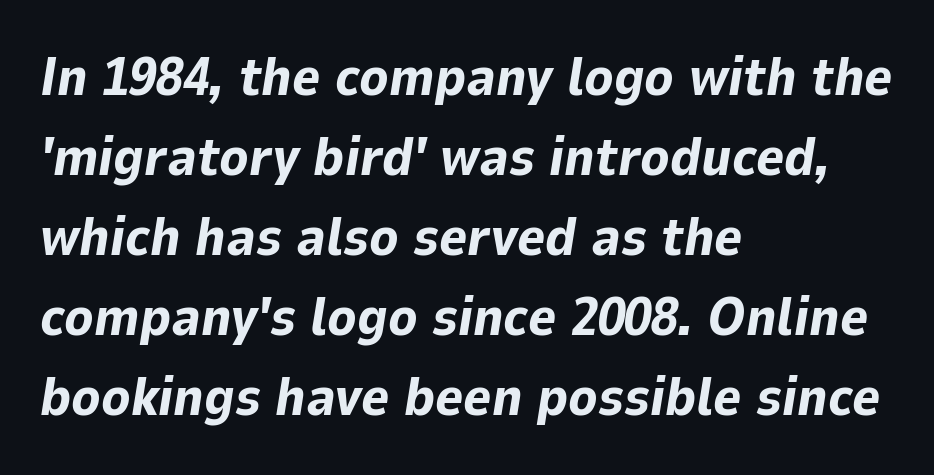
The image shows 54 px bold type, italic (leaning right); set left-aligned, normal line spacing (1.48x), normal letter spacing, not underlined; low stroke contrast and a medium x-height.
